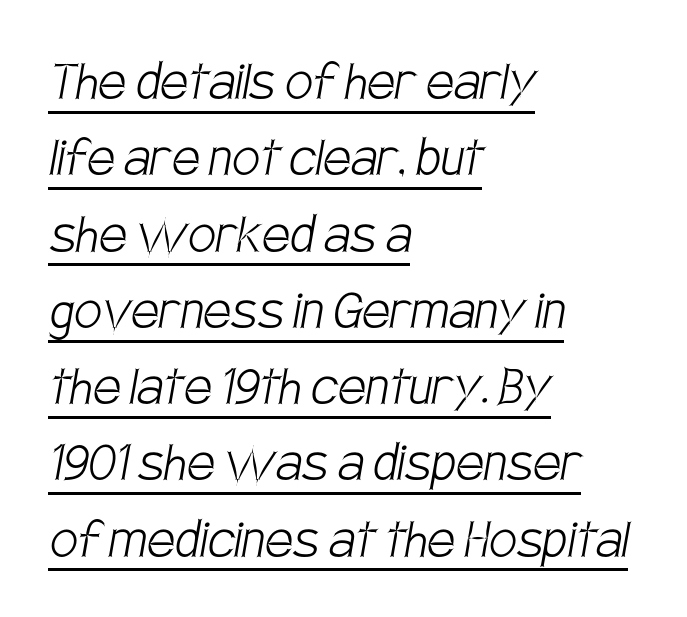
The image shows 62 px light, condensed sans-serif type; set left-aligned, line spacing 1.23x, normal letter spacing, underlined; low stroke contrast and a large x-height.
